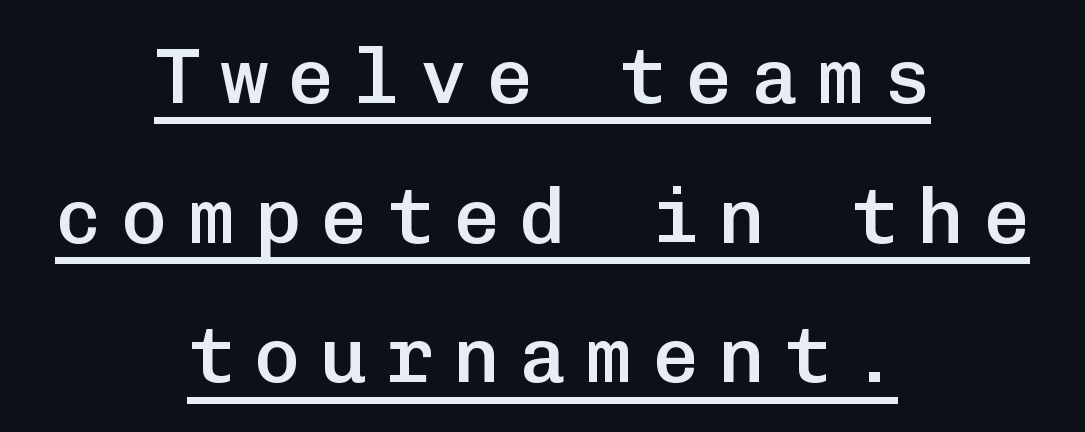
The image shows 78 px semibold sans-serif type, upright, monospaced; set centered, line spacing 1.79x, unusually wide letter spacing (+0.25 em), underlined; low stroke contrast and a medium x-height.
